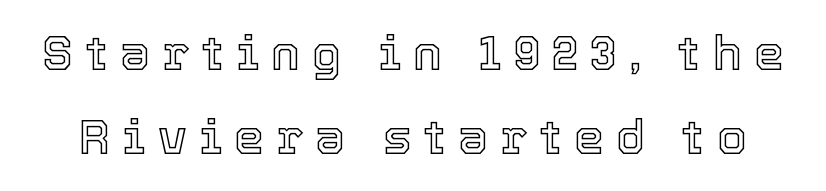
Q: Is the text italic (slanted)? A: No, it is upright.
Q: Is the text underlined? A: No.
Q: Is the spacing between letters normal or unusually wide? A: Unusually wide.
Q: Width (condensed, normal, or wide)? A: Normal.
Q: x-height? A: Medium.
Q: Monospaced? A: No.
